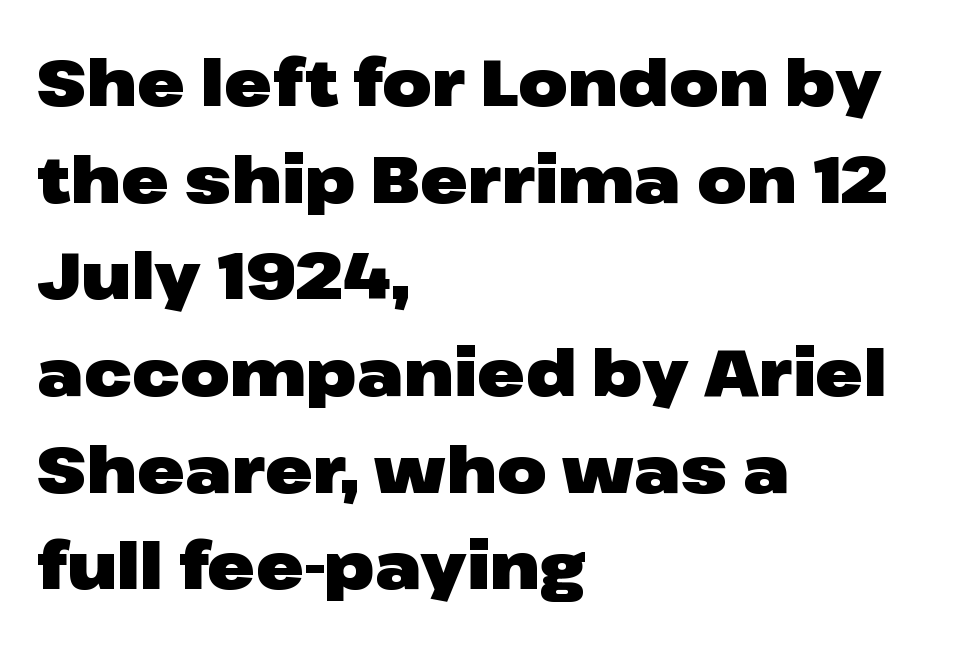
{"serif": "no", "italic": "no", "bold": "yes", "weight": "heavy", "width": "wide", "stroke_contrast": "low", "x_height": "medium", "monospaced": "no", "underline": "no", "align": "left", "line_spacing": "normal", "line_spacing_ratio": 1.51, "letter_spacing": "normal", "letter_spacing_em": 0.0, "glyph_px": 64}
